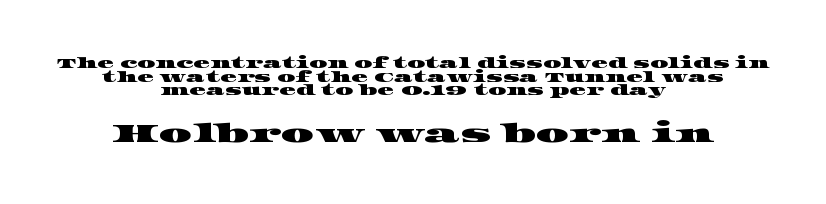
The image shows 26 px text type; set centered, tight line spacing (0.97x), normal letter spacing, not underlined; the second (bottom) block is 1.86x larger.
